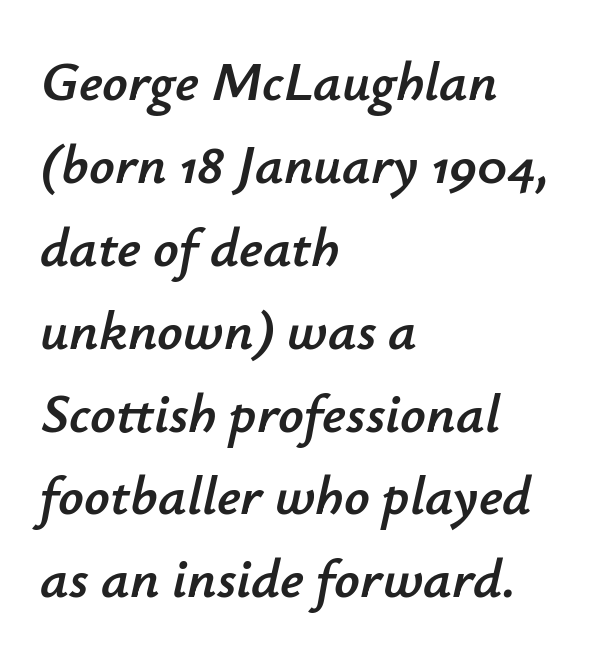
Q: Is the text italic (slanted)? A: Yes, it leans right by about 12 degrees.
Q: Is the text underlined? A: No.
Q: How is the paragraph aligned? A: Left-aligned.
Q: Is the spacing between letters normal or unusually wide? A: Normal.
Q: Is the spacing between lines tight, normal or loose? A: Normal.
Q: Width (condensed, normal, or wide)? A: Normal.
Q: Stroke contrast? A: Low.
Q: x-height? A: Small.
Q: Monospaced? A: No.
